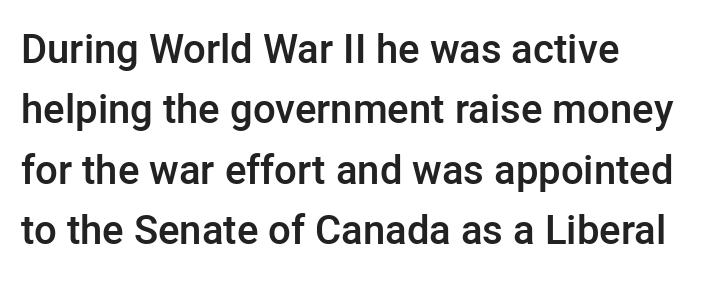
Q: Is the text bold? A: Semi-bold.
Q: Is the text italic (slanted)? A: No, it is upright.
Q: Is the typeface a serif or a sans-serif typeface? A: Sans-serif.
Q: Is the text underlined? A: No.
Q: How is the paragraph aligned? A: Left-aligned.
Q: Is the spacing between letters normal or unusually wide? A: Normal.
Q: Is the spacing between lines tight, normal or loose? A: Normal.
Q: Width (condensed, normal, or wide)? A: Normal.
Q: Stroke contrast? A: Low.
Q: x-height? A: Medium.
Q: Monospaced? A: No.
